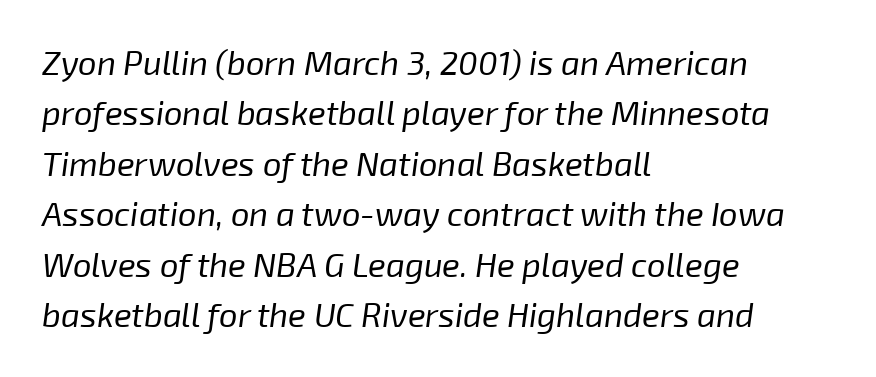
{"italic": "yes", "lean": "right", "slant_degrees": 8, "bold": "no", "weight": "regular", "width": "normal", "stroke_contrast": "low", "x_height": "medium", "monospaced": "no", "underline": "no", "align": "left", "line_spacing": "normal", "line_spacing_ratio": 1.53, "letter_spacing": "normal", "letter_spacing_em": 0.0, "glyph_px": 33}
